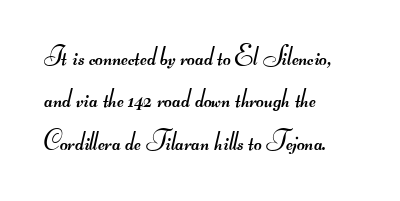
Teacher's note: observe the even left margin — that is flush-left alignment. Students, observe: this is what conventionally led text looks like. Check under the words: just untouched page. The font sits on the lighter half of the weight spectrum, regular included.
